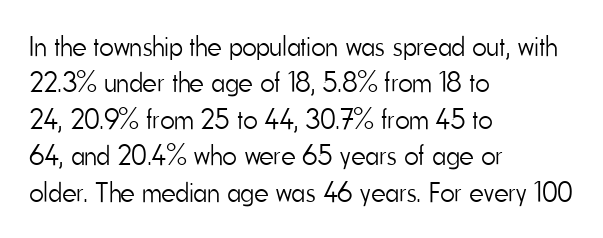
Q: Is the text bold? A: No.
Q: Is the text italic (slanted)? A: No, it is upright.
Q: Is the typeface a serif or a sans-serif typeface? A: Sans-serif.
Q: Is the text underlined? A: No.
Q: How is the paragraph aligned? A: Left-aligned.
Q: Is the spacing between letters normal or unusually wide? A: Normal.
Q: Is the spacing between lines tight, normal or loose? A: Normal.
Q: Width (condensed, normal, or wide)? A: Condensed.
Q: Stroke contrast? A: Low.
Q: x-height? A: Small.
Q: Monospaced? A: No.
